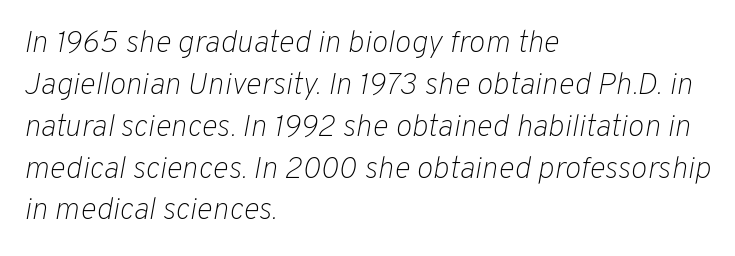
The image shows 31 px light type, italic (leaning right); set left-aligned, normal line spacing (1.35x), normal letter spacing, not underlined; low stroke contrast and a medium x-height.
